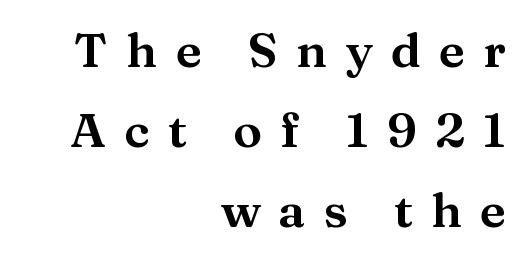
The image shows 48 px wide serif type, upright; set right-aligned, normal line spacing (1.67x), unusually wide letter spacing (+0.38 em), not underlined; medium stroke contrast and a medium x-height.
